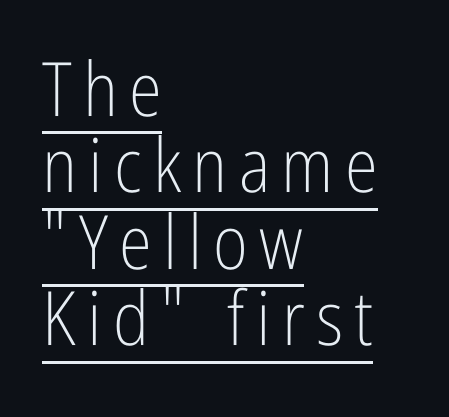
Q: Is the text bold? A: No.
Q: Is the text italic (slanted)? A: No, it is upright.
Q: Is the typeface a serif or a sans-serif typeface? A: Sans-serif.
Q: Is the text underlined? A: Yes.
Q: How is the paragraph aligned? A: Left-aligned.
Q: Is the spacing between lines tight, normal or loose? A: Tight.
Q: Width (condensed, normal, or wide)? A: Condensed.
Q: Stroke contrast? A: Low.
Q: x-height? A: Medium.
Q: Monospaced? A: No.
